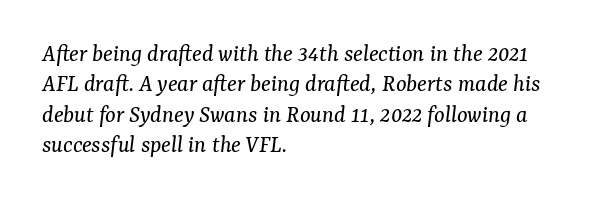
Q: Is the text bold? A: No.
Q: Is the text italic (slanted)? A: Yes, it leans right by about 7 degrees.
Q: Is the text underlined? A: No.
Q: How is the paragraph aligned? A: Left-aligned.
Q: Is the spacing between letters normal or unusually wide? A: Normal.
